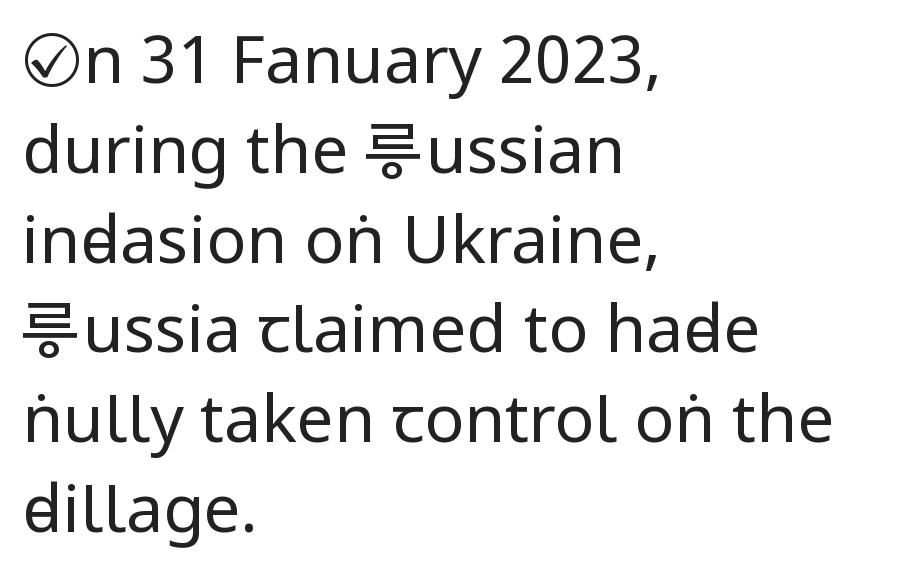
No word sits above an underline. Where is the straight margin? On the left. The font's upright variant was chosen for this text. Look at the bottom of the vertical strokes: they stop flat, with no serifs. Spacing verdict: proportional, widths tailored to each character. Each stroke keeps to a modest, everyday thickness or less.
